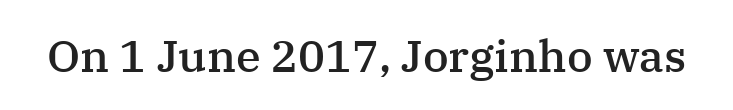
Q: Is the text bold? A: Semi-bold.
Q: Is the text italic (slanted)? A: No, it is upright.
Q: Is the typeface a serif or a sans-serif typeface? A: Serif.
Q: Is the text underlined? A: No.
Q: Is the spacing between letters normal or unusually wide? A: Normal.
Q: Width (condensed, normal, or wide)? A: Normal.
Q: Stroke contrast? A: Medium.
Q: x-height? A: Medium.
Q: Monospaced? A: No.
